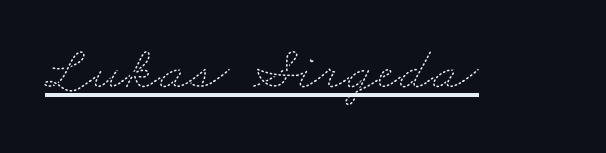
The image shows 62 px thin, wide type; set normal letter spacing, underlined; medium stroke contrast and a small x-height.
